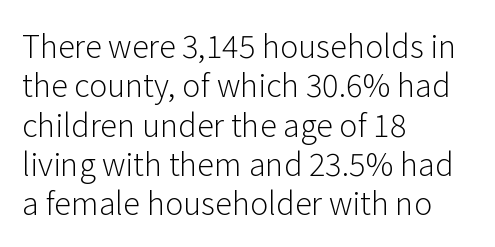
The leading is moderate, giving the passage an even texture. Notice how the passage keeps a crisp vertical edge on the left only. Ascenders rise straight up at ninety degrees. This rendering features lettering with no underline. Does the type have serifs? No, each stem ends abruptly. The letters advance in unequal steps, a hallmark of proportional type.
